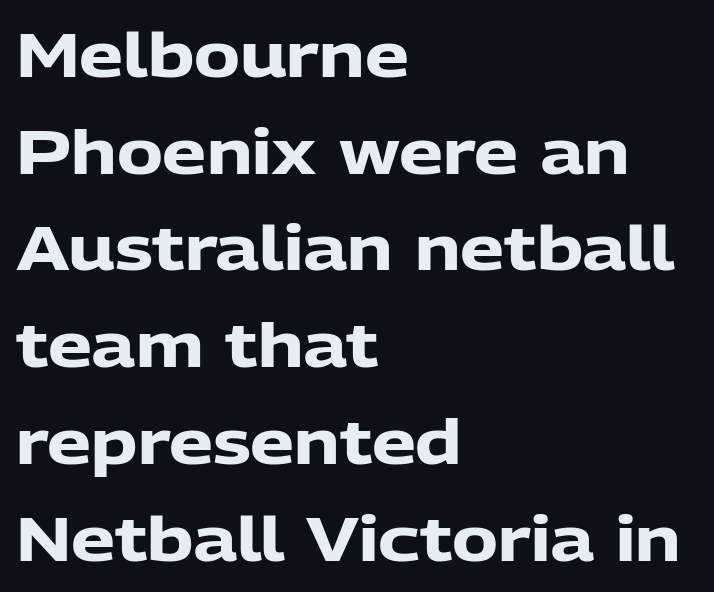
Q: Is the text bold? A: Yes.
Q: Is the text italic (slanted)? A: No, it is upright.
Q: Is the typeface a serif or a sans-serif typeface? A: Sans-serif.
Q: Is the text underlined? A: No.
Q: How is the paragraph aligned? A: Left-aligned.
Q: Is the spacing between letters normal or unusually wide? A: Normal.
Q: Is the spacing between lines tight, normal or loose? A: Normal.
Q: Width (condensed, normal, or wide)? A: Normal.
Q: Stroke contrast? A: Low.
Q: x-height? A: Medium.
Q: Monospaced? A: No.
